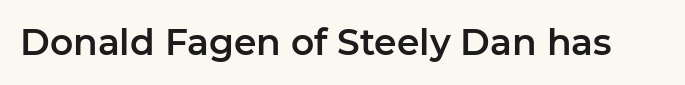
You could not count columns in this text — the font is proportionally spaced. This is roman type, the default non-slanted kind. Short note: letters normally spaced. Clear beneath every line of the passage. Font category for this specimen: sans-serif.
